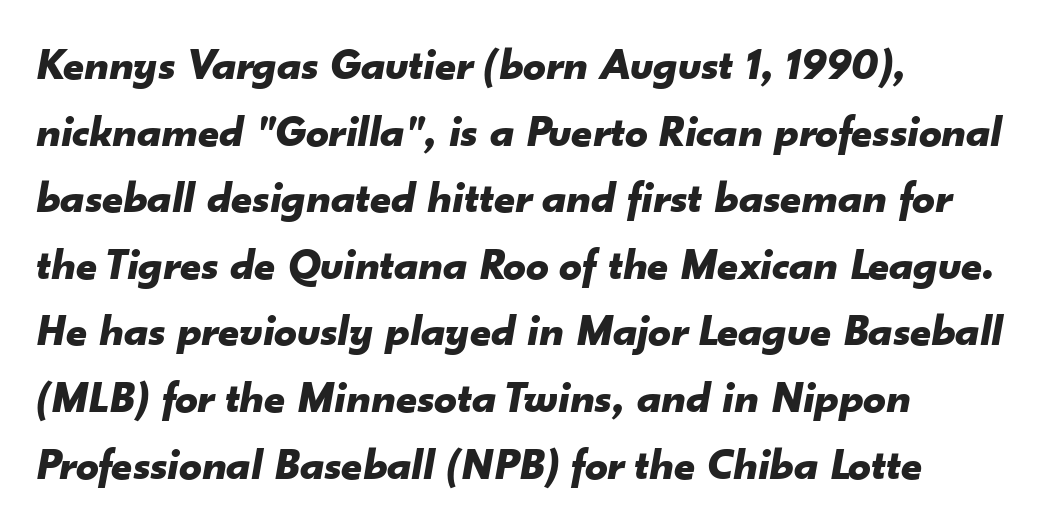
{"italic": "yes", "lean": "right", "slant_degrees": 10, "bold": "yes", "weight": "bold", "width": "normal", "stroke_contrast": "low", "x_height": "small", "monospaced": "no", "underline": "no", "align": "left", "line_spacing": "normal", "line_spacing_ratio": 1.48, "letter_spacing": "normal", "letter_spacing_em": 0.0, "glyph_px": 45}
